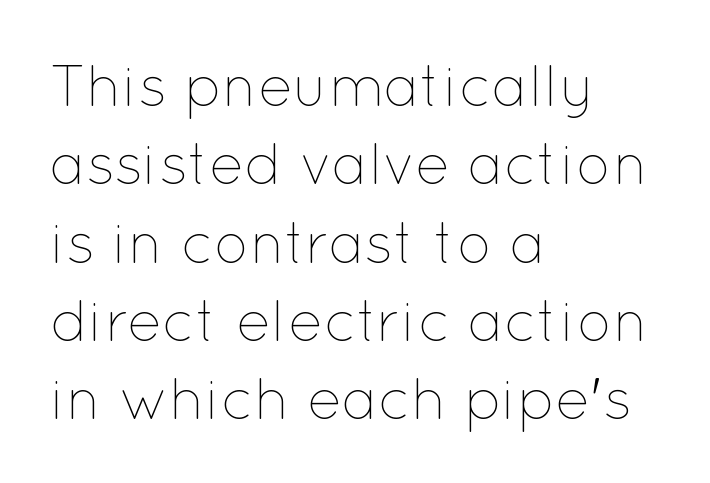
The space directly below the letters is spotless. The axis of the letterforms is exactly vertical. Varying glyph widths throughout — classic text-font behaviour. The tracking reads as untouched default to a designer's eye. The typesetting does not lean heavy: it is not bold.
